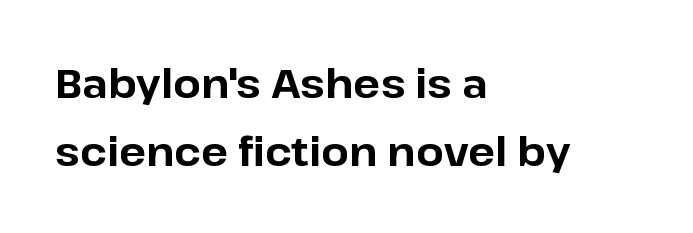
Plenty of ink on the page — the face is bold. Between one letter and the next there's only the usual sliver of space. This is roman type, the default non-slanted kind. One glance says typical: line gaps are just what's usual.
